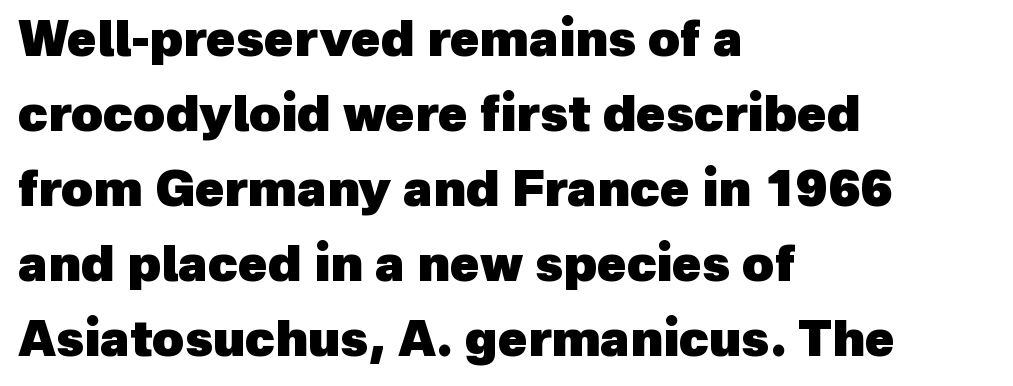
{"serif": "no", "bold": "yes", "weight": "heavy", "width": "normal", "x_height": "medium", "monospaced": "no", "underline": "no", "align": "left", "line_spacing": "normal", "line_spacing_ratio": 1.53, "letter_spacing": "normal", "letter_spacing_em": 0.0, "glyph_px": 49}
